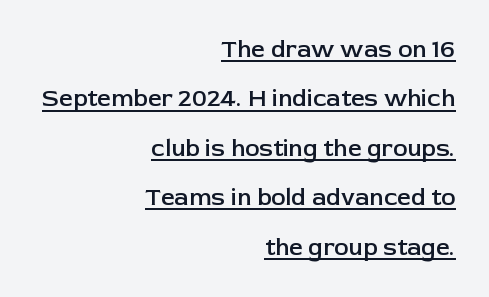
Caption: lettering with a line underneath. Summary of weight: moderately heavy, a semibold. Compared with typical paragraphs, the rows here are farther apart. Teacher's note: observe the even right margin — that is flush-right alignment.
